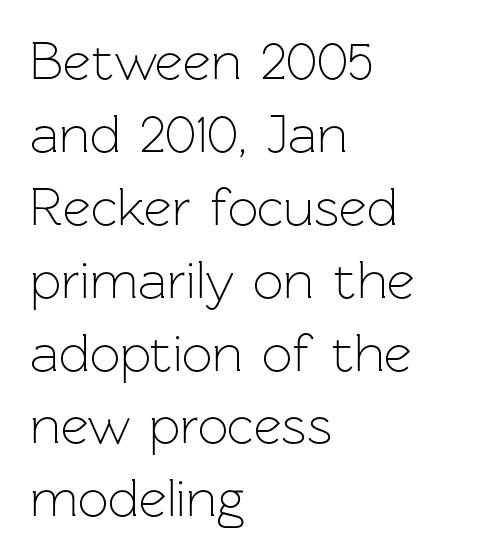
The image shows 54 px light sans-serif type, upright; set left-aligned, normal line spacing (1.35x), normal letter spacing, not underlined; low stroke contrast and a medium x-height.
